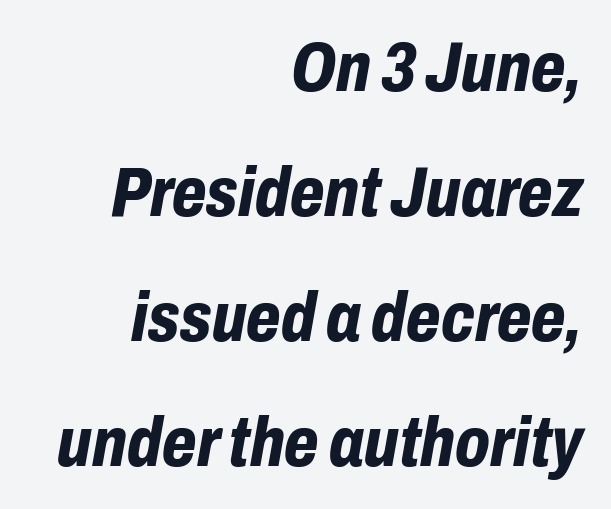
The image shows 71 px bold, condensed type, italic (leaning right); set right-aligned, line spacing 1.76x, normal letter spacing, not underlined; low stroke contrast and a medium x-height.
